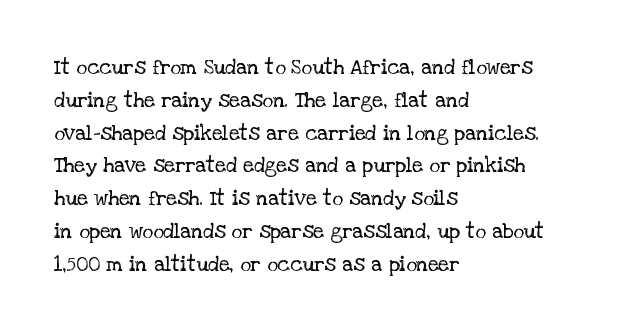
Q: Is the text bold? A: No.
Q: Is the text italic (slanted)? A: No, it is upright.
Q: Is the text underlined? A: No.
Q: How is the paragraph aligned? A: Left-aligned.
Q: Is the spacing between letters normal or unusually wide? A: Normal.
Q: Is the spacing between lines tight, normal or loose? A: Normal.
